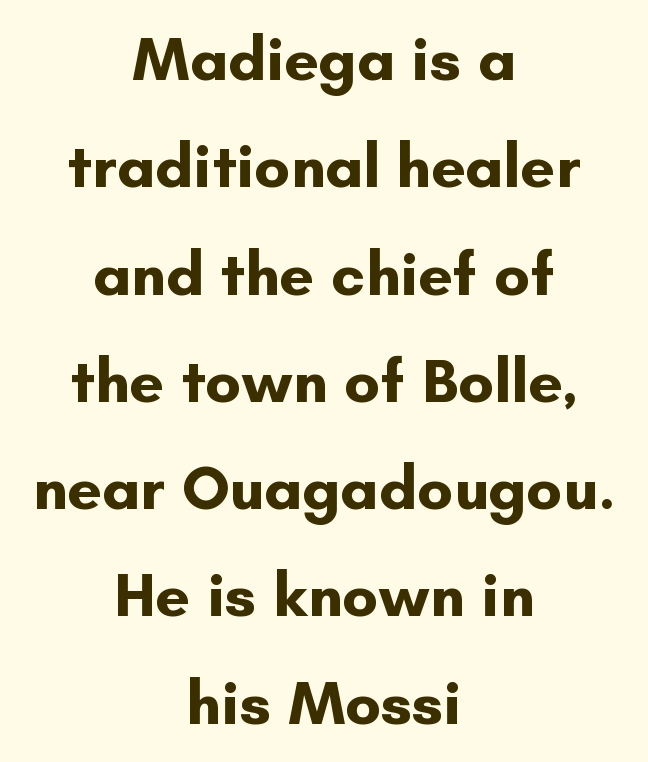
Q: Is the text bold? A: Yes.
Q: Is the text italic (slanted)? A: No, it is upright.
Q: Is the typeface a serif or a sans-serif typeface? A: Sans-serif.
Q: Is the text underlined? A: No.
Q: How is the paragraph aligned? A: Centered.
Q: Is the spacing between letters normal or unusually wide? A: Normal.
Q: Width (condensed, normal, or wide)? A: Normal.
Q: Stroke contrast? A: Low.
Q: x-height? A: Small.
Q: Monospaced? A: No.
